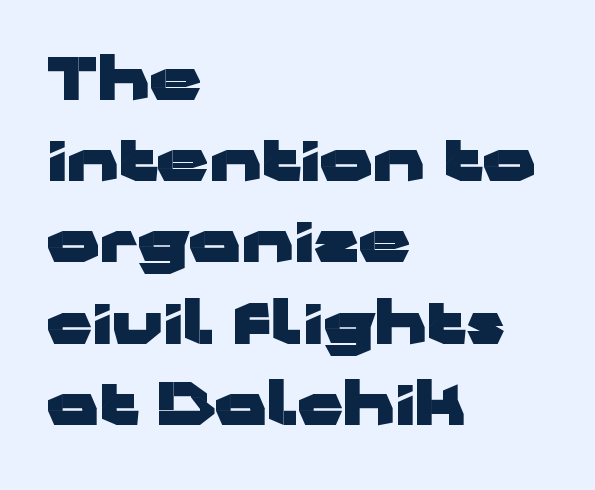
Does the copy run flush right? No — it runs flush left. Summary of vertical rhythm: regular, with standard interline spacing. Underline: absent. A typesetter would call this proportional, since set widths differ per character. The lettering stays uniformly vertical, giving the passage a roman look. You could call the tracking neutral — neither tight nor loose.
